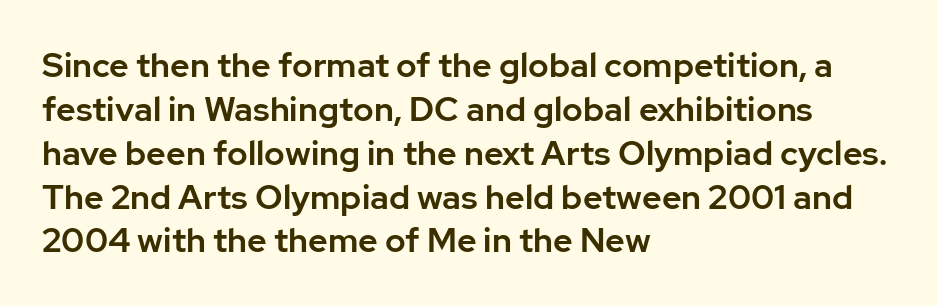
{"serif": "no", "italic": "no", "width": "normal", "stroke_contrast": "low", "x_height": "medium", "monospaced": "no", "underline": "no", "align": "left", "line_spacing": "normal", "line_spacing_ratio": 1.29, "letter_spacing": "normal", "letter_spacing_em": 0.0, "glyph_px": 34}
